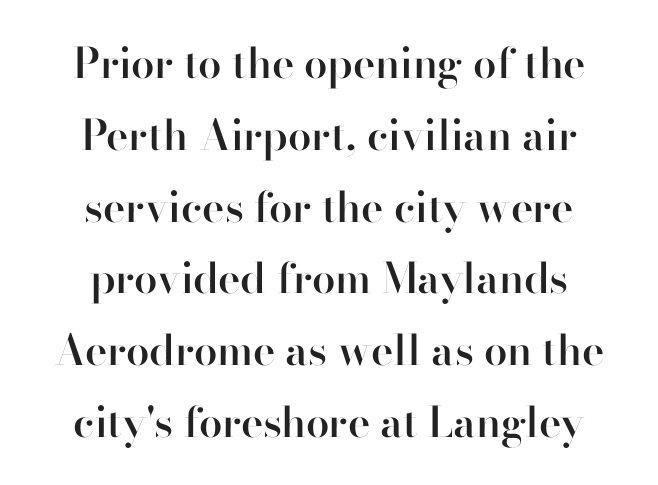
{"serif": "no", "italic": "no", "bold": "semi", "weight": "semibold", "width": "normal", "stroke_contrast": "high", "x_height": "small", "monospaced": "no", "underline": "no", "align": "center", "line_spacing_ratio": 1.71, "letter_spacing": "normal", "letter_spacing_em": 0.0, "glyph_px": 42}
